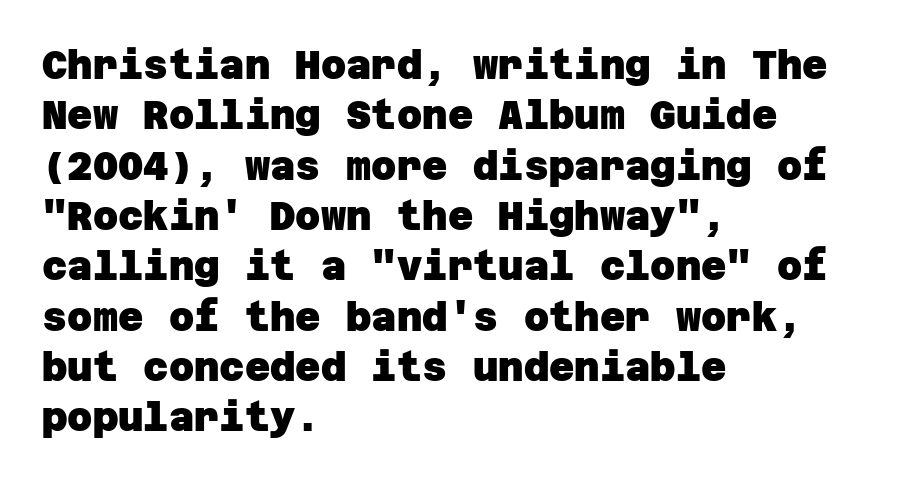
Baseline-to-baseline distance is the conventional proportion of letter height. Regarding serifs, this sample does without them. Nobody drew a line under any word here. Words appear dense and cohesive because spacing is normal.
